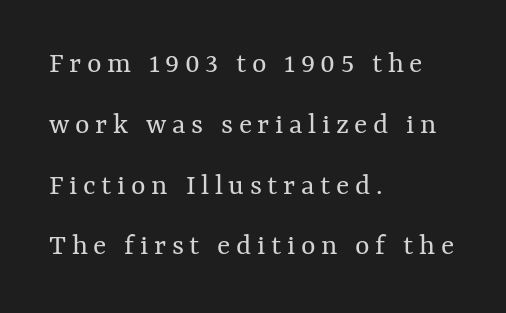
Q: Is the text bold? A: No.
Q: Is the text italic (slanted)? A: No, it is upright.
Q: Is the text underlined? A: No.
Q: How is the paragraph aligned? A: Left-aligned.
Q: Is the spacing between lines tight, normal or loose? A: Loose.
Q: Width (condensed, normal, or wide)? A: Normal.
Q: Stroke contrast? A: Medium.
Q: x-height? A: Medium.
Q: Monospaced? A: No.
